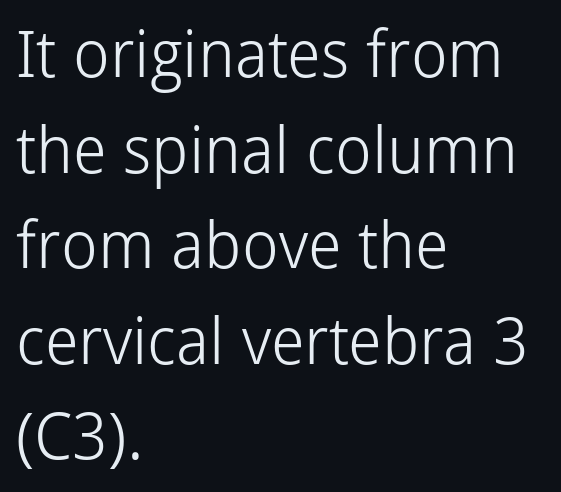
Q: Is the text bold? A: No.
Q: Is the text italic (slanted)? A: No, it is upright.
Q: Is the typeface a serif or a sans-serif typeface? A: Sans-serif.
Q: Is the text underlined? A: No.
Q: How is the paragraph aligned? A: Left-aligned.
Q: Is the spacing between letters normal or unusually wide? A: Normal.
Q: Is the spacing between lines tight, normal or loose? A: Normal.
Q: Width (condensed, normal, or wide)? A: Normal.
Q: Stroke contrast? A: Low.
Q: x-height? A: Medium.
Q: Monospaced? A: No.
